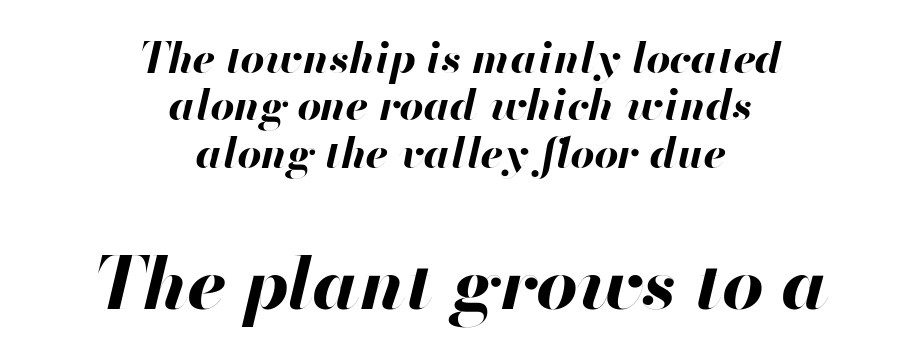
Q: Is the text bold? A: Yes.
Q: Is the text italic (slanted)? A: Yes, it leans right by about 13 degrees.
Q: Is the text underlined? A: No.
Q: How is the paragraph aligned? A: Centered.
Q: Is the spacing between letters normal or unusually wide? A: Normal.
Q: Is the spacing between lines tight, normal or loose? A: Tight.
Q: Which block of text is set in a larger size, the first (top) or the second (bottom)? A: The second (bottom) one.
Q: Width (condensed, normal, or wide)? A: Normal.
Q: Stroke contrast? A: High.
Q: x-height? A: Small.
Q: Monospaced? A: No.
